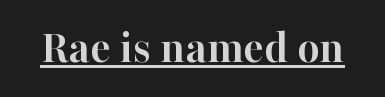
Q: Is the text bold? A: Yes.
Q: Is the text italic (slanted)? A: No, it is upright.
Q: Is the typeface a serif or a sans-serif typeface? A: Serif.
Q: Is the text underlined? A: Yes.
Q: Is the spacing between letters normal or unusually wide? A: Normal.
Q: Width (condensed, normal, or wide)? A: Normal.
Q: Stroke contrast? A: High.
Q: x-height? A: Medium.
Q: Monospaced? A: No.
